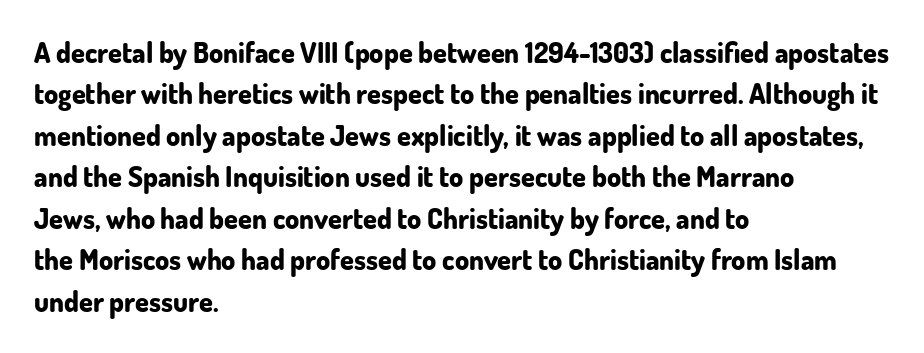
The image shows 28 px bold sans-serif type, upright; set left-aligned, normal line spacing (1.48x), normal letter spacing, not underlined; low stroke contrast and a small x-height.
